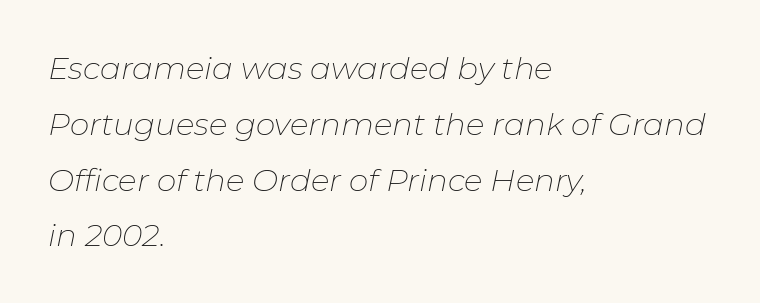
The strip under each line holds only bare page. Spacing verdict: proportional, widths tailored to each character. Stroke mass is kept to a normal reading level or below. In terms of letterspacing, this is plain default setting.
